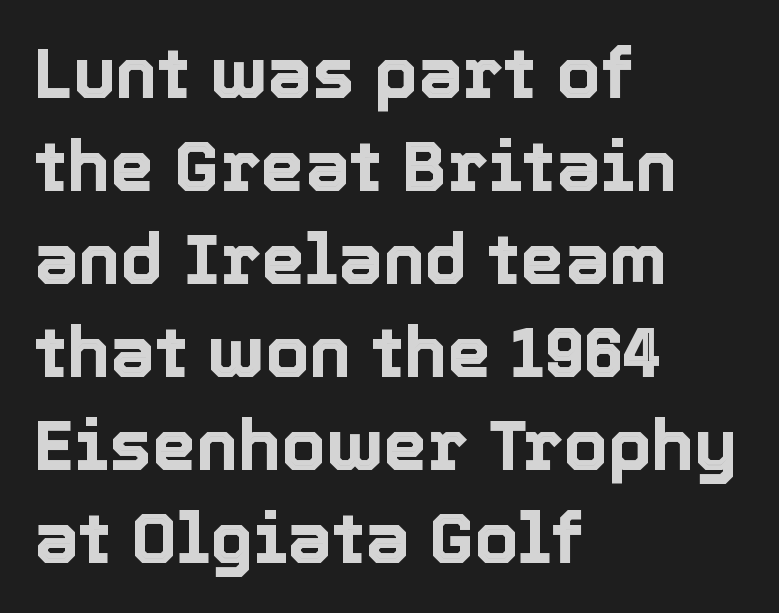
{"italic": "no", "width": "normal", "x_height": "medium", "monospaced": "no", "underline": "no", "align": "left", "line_spacing": "normal", "line_spacing_ratio": 1.31, "letter_spacing": "normal", "letter_spacing_em": 0.0, "glyph_px": 71}
